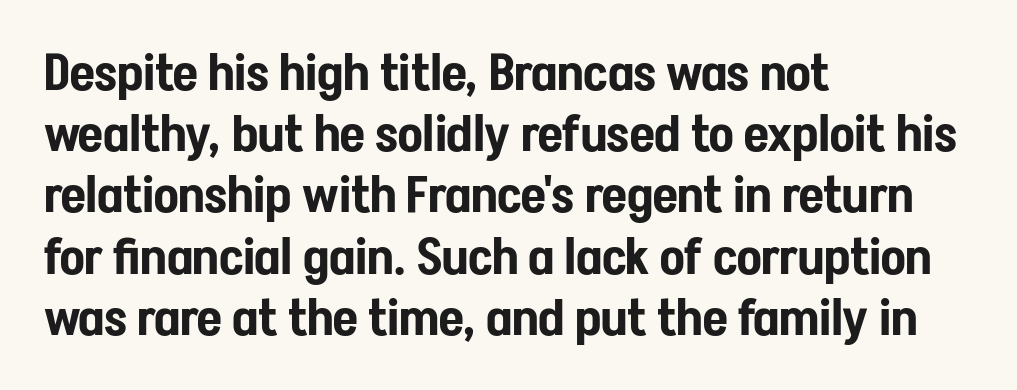
{"serif": "no", "italic": "no", "width": "condensed", "stroke_contrast": "low", "x_height": "medium", "monospaced": "no", "underline": "no", "align": "left", "line_spacing_ratio": 1.2, "letter_spacing": "normal", "letter_spacing_em": 0.0, "glyph_px": 51}
